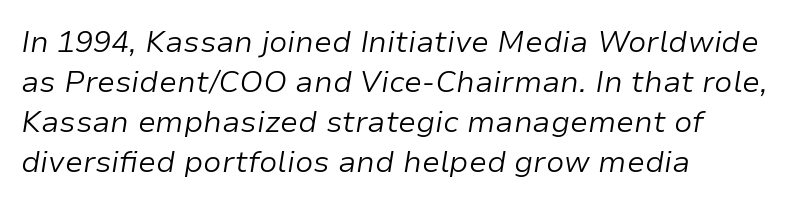
Q: Is the text bold? A: No.
Q: Is the text italic (slanted)? A: Yes, it leans right by about 9 degrees.
Q: Is the text underlined? A: No.
Q: How is the paragraph aligned? A: Left-aligned.
Q: Is the spacing between letters normal or unusually wide? A: Normal.
Q: Is the spacing between lines tight, normal or loose? A: Normal.
Q: Width (condensed, normal, or wide)? A: Normal.
Q: Stroke contrast? A: Low.
Q: x-height? A: Medium.
Q: Monospaced? A: No.
